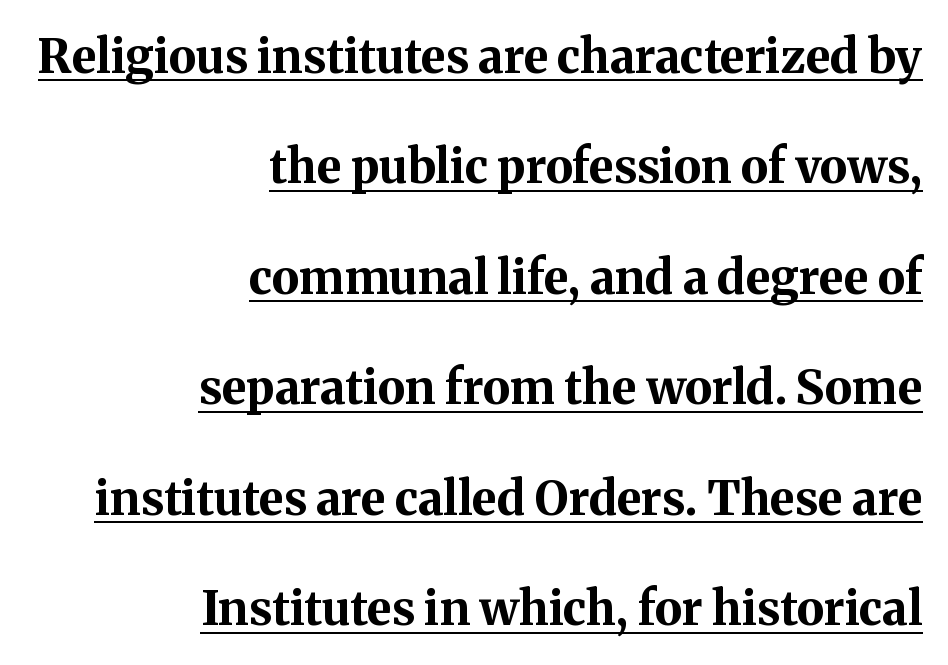
Q: Is the text bold? A: Yes.
Q: Is the text italic (slanted)? A: No, it is upright.
Q: Is the typeface a serif or a sans-serif typeface? A: Serif.
Q: Is the text underlined? A: Yes.
Q: How is the paragraph aligned? A: Right-aligned.
Q: Is the spacing between letters normal or unusually wide? A: Normal.
Q: Is the spacing between lines tight, normal or loose? A: Loose.
Q: Width (condensed, normal, or wide)? A: Normal.
Q: Stroke contrast? A: Medium.
Q: x-height? A: Medium.
Q: Monospaced? A: No.
